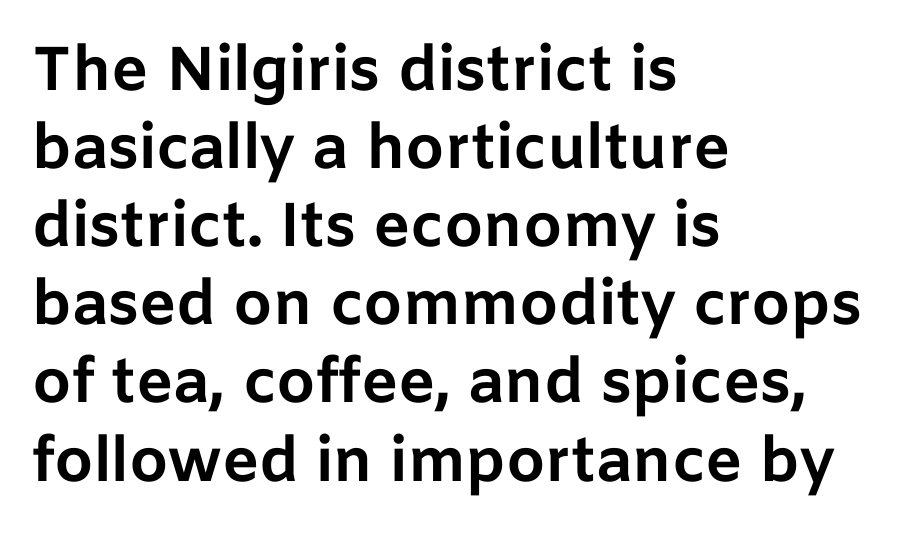
The image shows 62 px bold sans-serif type, upright; set left-aligned, normal line spacing (1.26x), normal letter spacing, not underlined; low stroke contrast and a medium x-height.
